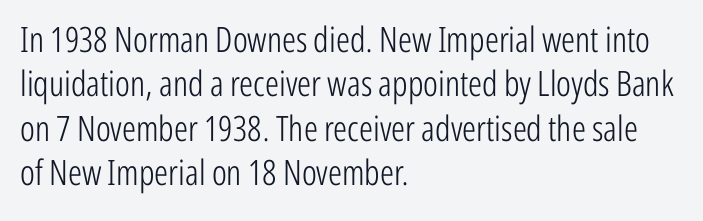
{"serif": "no", "italic": "no", "bold": "no", "weight": "light", "width": "condensed", "stroke_contrast": "low", "x_height": "medium", "monospaced": "no", "underline": "no", "align": "left", "line_spacing": "normal", "line_spacing_ratio": 1.27, "letter_spacing": "normal", "letter_spacing_em": 0.0, "glyph_px": 35}
